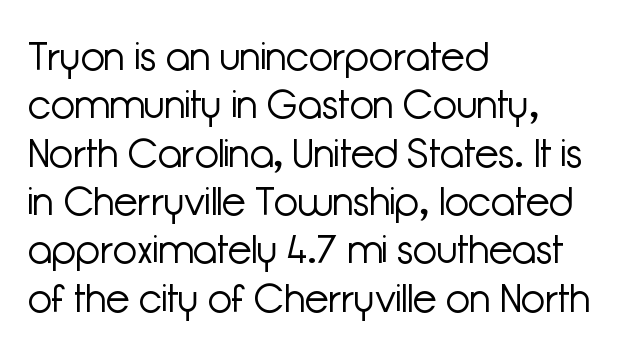
Where is the straight margin? On the left. In terms of posture, this sample is upright. Each word holds together tightly as a unit, with standard inter-letter gaps. A typesetter would call this proportional, since set widths differ per character.
